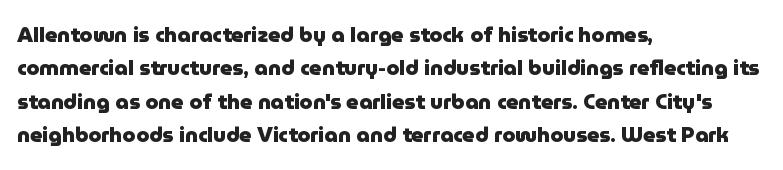
{"italic": "no", "bold": "yes", "underline": "no", "align": "left", "line_spacing": "normal", "line_spacing_ratio": 1.59, "letter_spacing": "normal", "letter_spacing_em": 0.0, "glyph_px": 21}
